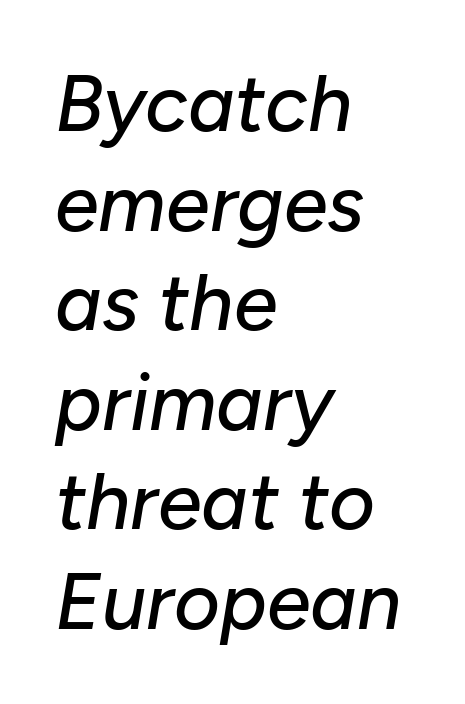
The image shows 79 px text type, italic (leaning right); set left-aligned, normal line spacing (1.26x), normal letter spacing, not underlined; low stroke contrast and a medium x-height.
